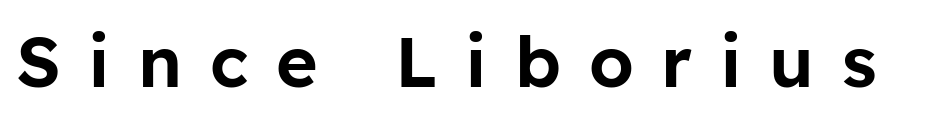
The image shows 71 px sans-serif type, upright; set unusually wide letter spacing (+0.39 em), not underlined; low stroke contrast and a medium x-height.
